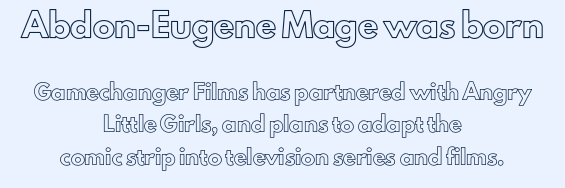
The image shows 22 px text type, upright; set centered, loose line spacing (2.32x), normal letter spacing, not underlined; the first (top) block is 1.57x larger.
